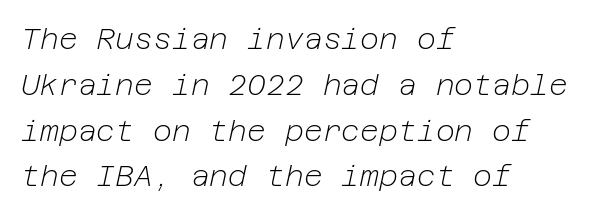
{"italic": "yes", "lean": "right", "slant_degrees": 12, "bold": "no", "weight": "light", "width": "normal", "stroke_contrast": "low", "x_height": "medium", "underline": "no", "align": "left", "line_spacing": "normal", "line_spacing_ratio": 1.58, "letter_spacing": "normal", "letter_spacing_em": 0.0, "glyph_px": 29}
